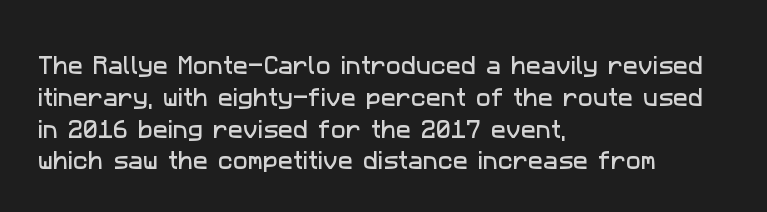
Horizontal alignment here is leftward, the default for most running prose. A typesetter would call this leading conventional body-copy spacing. The space beneath each line is pristine and unruled. This sample uses plain, unmodified letter spacing.
